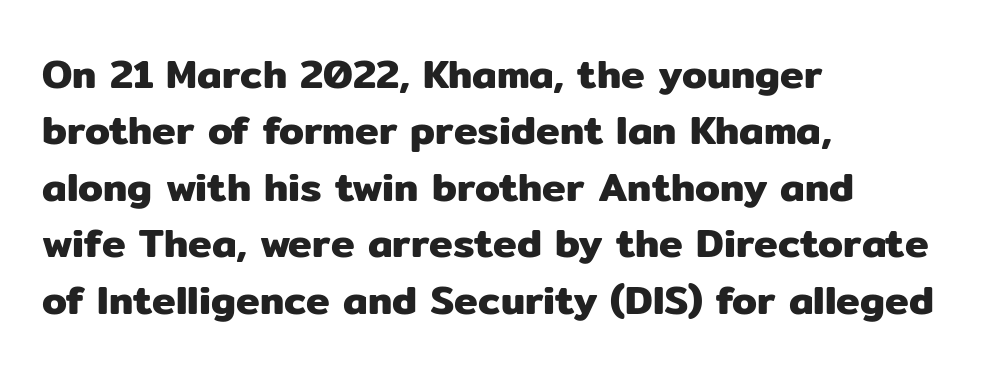
{"serif": "no", "italic": "no", "width": "normal", "stroke_contrast": "low", "x_height": "medium", "monospaced": "no", "underline": "no", "align": "left", "line_spacing": "normal", "line_spacing_ratio": 1.41, "letter_spacing": "normal", "letter_spacing_em": 0.0, "glyph_px": 40}
